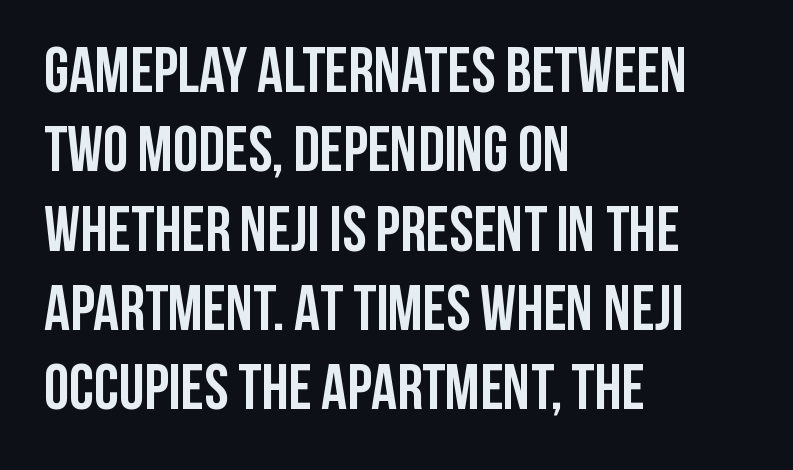
The typesetter chose a ragged-right arrangement here. This sample has the flowing, uneven cadence of proportional lettering. Type without underlining. A roman cut, with each character standing at attention. Weight: bold. The type family on display is of the sans-serif kind.
